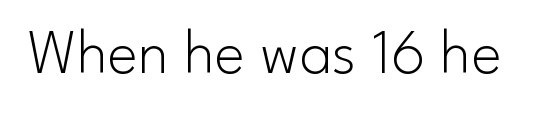
The image shows 64 px light sans-serif type, upright; set normal letter spacing, not underlined; low stroke contrast and a small x-height.
